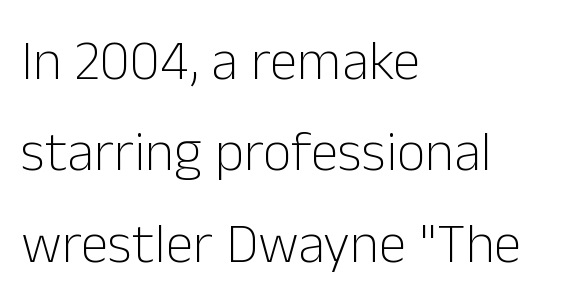
The image shows 56 px light sans-serif type, upright; set left-aligned, normal line spacing (1.63x), normal letter spacing, not underlined; low stroke contrast and a medium x-height.
